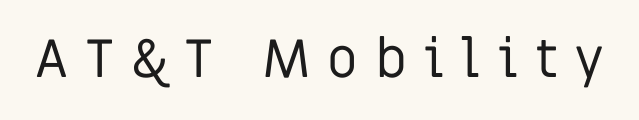
The image shows 54 px regular-weight sans-serif type, upright; set unusually wide letter spacing (+0.31 em), not underlined; low stroke contrast and a large x-height.
